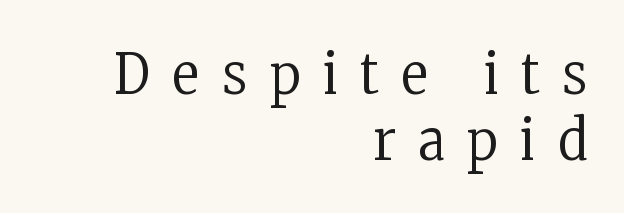
The specimen omits any rule beneath the text block's lines. Regarding serifs, this sample has them. Alignment: flush right. Honestly, the letter spacing is so wide it's the main thing you notice. Varying glyph widths throughout — classic text-font behaviour. Designer's note — italics off, roman on.
